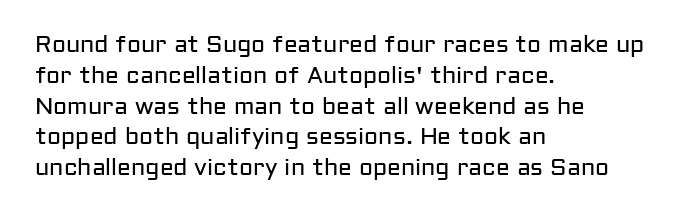
Q: Is the text bold? A: No.
Q: Is the text italic (slanted)? A: No, it is upright.
Q: Is the text underlined? A: No.
Q: How is the paragraph aligned? A: Left-aligned.
Q: Is the spacing between letters normal or unusually wide? A: Normal.
Q: Is the spacing between lines tight, normal or loose? A: Normal.
